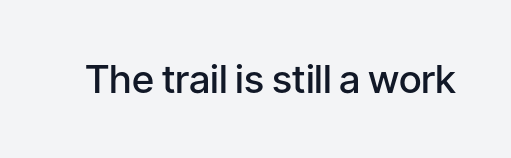
Q: Is the text bold? A: Semi-bold.
Q: Is the text italic (slanted)? A: No, it is upright.
Q: Is the typeface a serif or a sans-serif typeface? A: Sans-serif.
Q: Is the text underlined? A: No.
Q: Is the spacing between letters normal or unusually wide? A: Normal.
Q: Width (condensed, normal, or wide)? A: Normal.
Q: Stroke contrast? A: Low.
Q: x-height? A: Medium.
Q: Monospaced? A: No.
